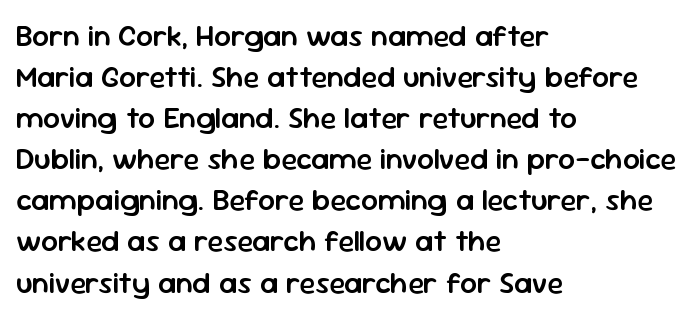
The image shows 30 px semibold sans-serif type, upright; set left-aligned, normal line spacing (1.37x), normal letter spacing, not underlined; low stroke contrast and a medium x-height.
